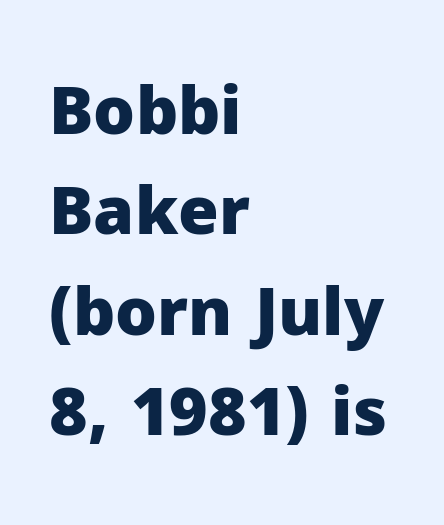
{"serif": "no", "italic": "no", "bold": "yes", "weight": "heavy", "width": "normal", "stroke_contrast": "low", "x_height": "medium", "monospaced": "no", "underline": "no", "align": "left", "line_spacing": "normal", "line_spacing_ratio": 1.52, "letter_spacing": "normal", "letter_spacing_em": 0.0, "glyph_px": 66}
